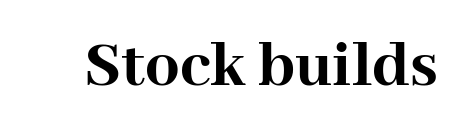
Are there feet on the stems? There are — it's a serif. Check under the words: just untouched page. Students, note that the glyphs here touch the page at normal intervals. The rendering uses a bold face; every stroke is thick and dark. You can tell it's not italic because the verticals are truly vertical.
